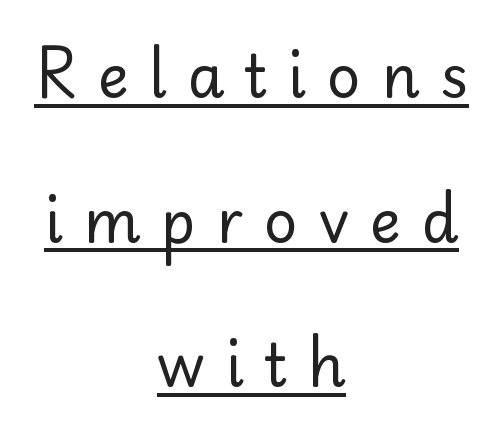
These lines stack symmetrically, like a column narrowing and widening about its center. The rendering uses natural spacing where letterforms have individual widths. The passage shown stacks its lines with a broad gap. The gaps between neighbouring characters are conspicuously large. The typeface has the unassuming heft of standard copy or less. This is the regular roman posture of the typeface.
